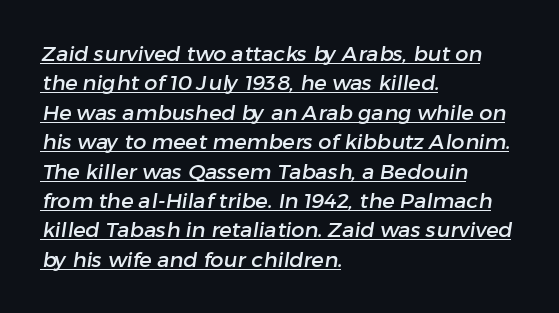
Q: Is the text underlined? A: Yes.
Q: How is the paragraph aligned? A: Left-aligned.
Q: Is the spacing between letters normal or unusually wide? A: Normal.
Q: Is the spacing between lines tight, normal or loose? A: Normal.
